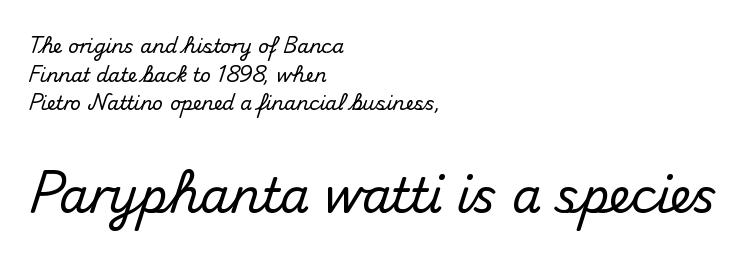
Q: Is the text italic (slanted)? A: Yes.
Q: Is the typeface a serif or a sans-serif typeface? A: Sans-serif.
Q: Is the text underlined? A: No.
Q: How is the paragraph aligned? A: Left-aligned.
Q: Is the spacing between letters normal or unusually wide? A: Normal.
Q: Is the spacing between lines tight, normal or loose? A: Normal.
Q: Which block of text is set in a larger size, the first (top) or the second (bottom)? A: The second (bottom) one.
Q: Width (condensed, normal, or wide)? A: Normal.
Q: Stroke contrast? A: Medium.
Q: x-height? A: Small.
Q: Monospaced? A: No.
